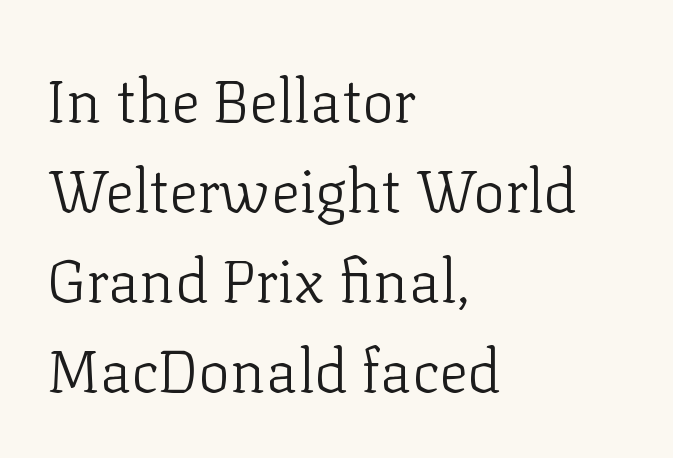
The image shows 60 px light serif type, upright; set left-aligned, normal line spacing (1.5x), normal letter spacing, not underlined; low stroke contrast and a medium x-height.
